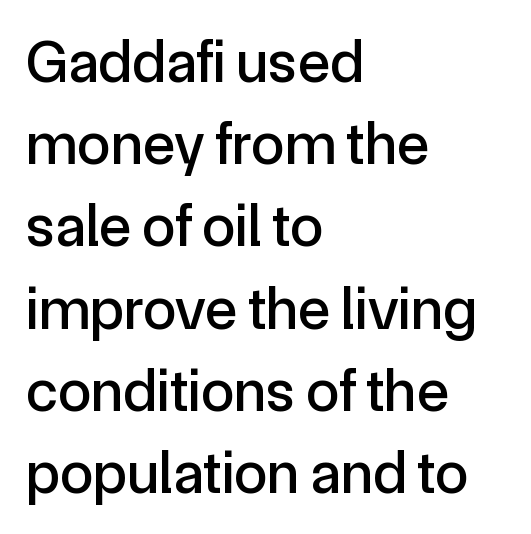
Does the copy run flush right? No — it runs flush left. Compared with typical paragraphs, the rows here are spaced about the same. Each row of text sits above clean, open space. A sans-serif font was chosen for this passage. The tracking reads as untouched default to a designer's eye.
